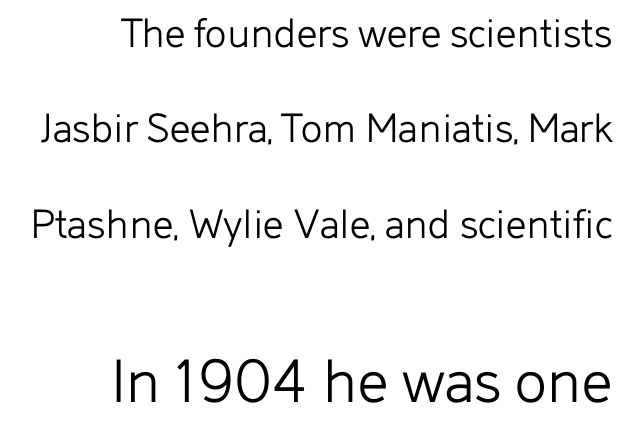
Does extra space separate the letters? No, they use regular spacing. Note: smaller setting up top, larger setting below. A typesetter would mark this as roman, not italic. A typesetter would call this proportional, since set widths differ per character.
